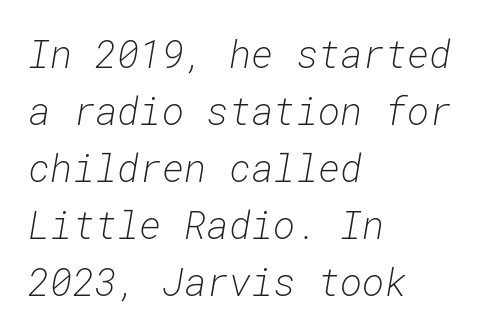
Q: Is the text bold? A: No.
Q: Is the text italic (slanted)? A: Yes, it leans right by about 10 degrees.
Q: Is the text underlined? A: No.
Q: How is the paragraph aligned? A: Left-aligned.
Q: Is the spacing between letters normal or unusually wide? A: Normal.
Q: Is the spacing between lines tight, normal or loose? A: Normal.
Q: Width (condensed, normal, or wide)? A: Normal.
Q: Stroke contrast? A: Low.
Q: x-height? A: Medium.
Q: Monospaced? A: Yes.
